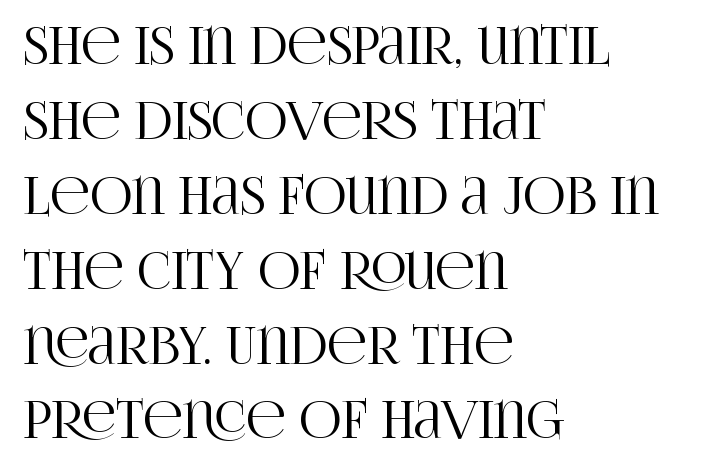
The type is set solid horizontally, with unmodified tracking. The lines in this sample share a left origin and differ only in where they stop. A roman cut, with each character standing at attention. This sample has the flowing, uneven cadence of proportional lettering. What kind of face is this? One with serifs. Leading matches the norm, producing a regular column.
